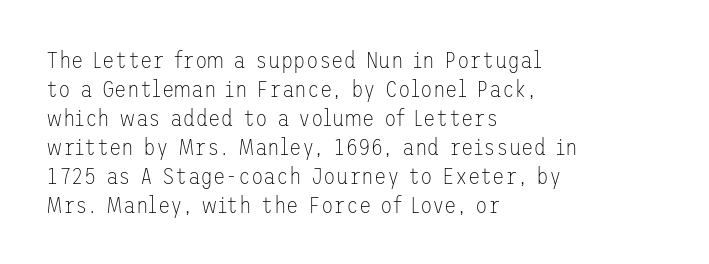
{"italic": "no", "bold": "no", "underline": "no", "align": "left", "line_spacing": "normal", "line_spacing_ratio": 1.26, "letter_spacing": "normal", "letter_spacing_em": 0.0, "glyph_px": 23}
